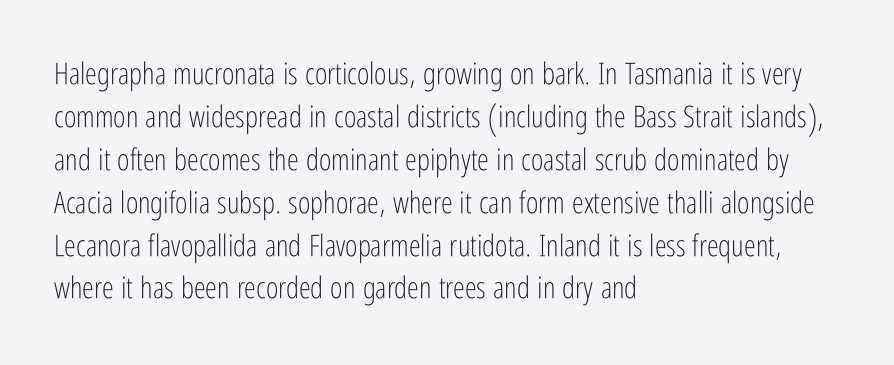
The image shows 30 px light, condensed sans-serif type, upright; set left-aligned, normal line spacing (1.43x), normal letter spacing, not underlined; low stroke contrast and a medium x-height.
